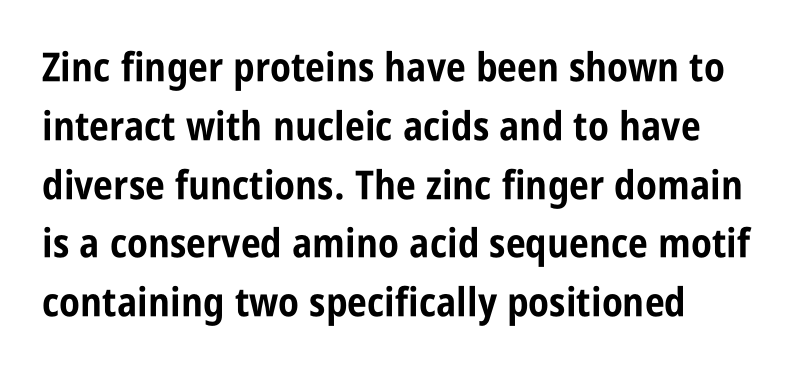
Q: Is the text bold? A: Yes.
Q: Is the text italic (slanted)? A: No, it is upright.
Q: Is the typeface a serif or a sans-serif typeface? A: Sans-serif.
Q: Is the text underlined? A: No.
Q: Is the spacing between letters normal or unusually wide? A: Normal.
Q: Is the spacing between lines tight, normal or loose? A: Normal.
Q: Width (condensed, normal, or wide)? A: Condensed.
Q: Stroke contrast? A: Low.
Q: x-height? A: Large.
Q: Monospaced? A: No.
